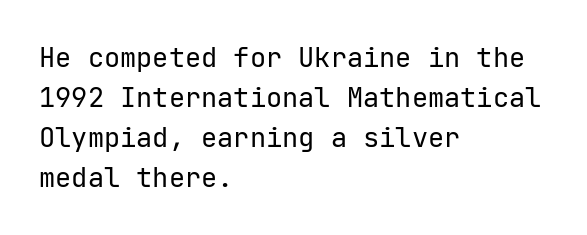
The image shows 27 px text type, upright; set left-aligned, normal line spacing (1.48x), normal letter spacing, not underlined.
